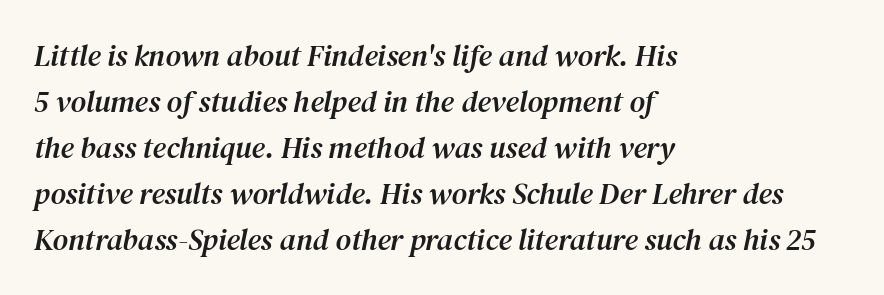
The image shows 30 px serif type, italic (leaning right); set left-aligned, normal line spacing (1.53x), normal letter spacing, not underlined; medium stroke contrast and a medium x-height.
